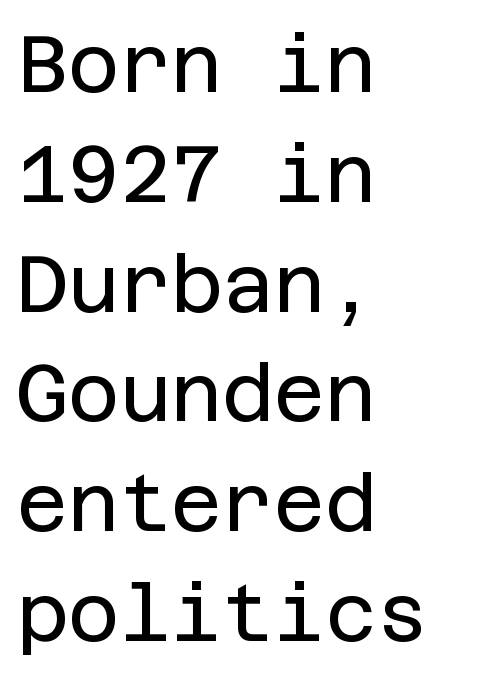
Posture: straight, roman, zero tilt. How are the letters spaced? Ordinarily, with no added tracking. Font category for this specimen: sans-serif. Anything drawn beneath the words? Only blank space. The letterforms sit at book weight or below. Line spacing here is normal.
